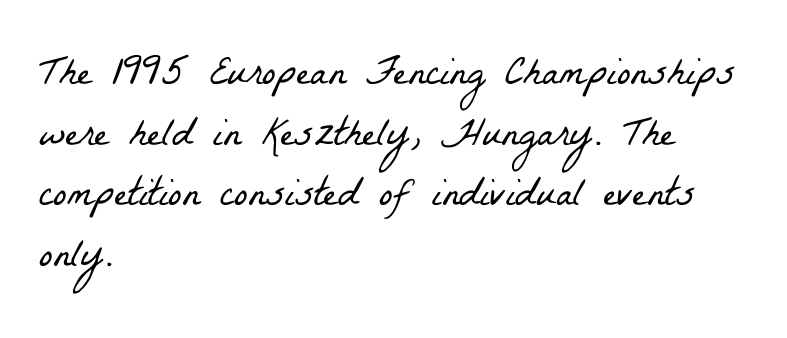
{"serif": "yes", "bold": "no", "weight": "light", "width": "condensed", "stroke_contrast": "low", "x_height": "medium", "monospaced": "no", "underline": "no", "align": "left", "line_spacing": "normal", "line_spacing_ratio": 1.48, "letter_spacing": "normal", "letter_spacing_em": 0.0, "glyph_px": 41}
